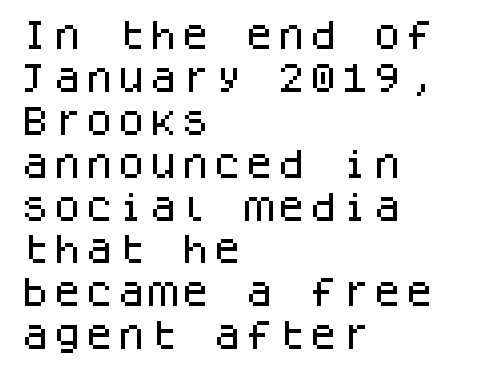
Q: Is the text italic (slanted)? A: No, it is upright.
Q: Is the typeface a serif or a sans-serif typeface? A: Sans-serif.
Q: Is the text underlined? A: No.
Q: How is the paragraph aligned? A: Left-aligned.
Q: Is the spacing between letters normal or unusually wide? A: Normal.
Q: Is the spacing between lines tight, normal or loose? A: Normal.
Q: Width (condensed, normal, or wide)? A: Normal.
Q: Stroke contrast? A: Low.
Q: x-height? A: Large.
Q: Monospaced? A: Yes.
